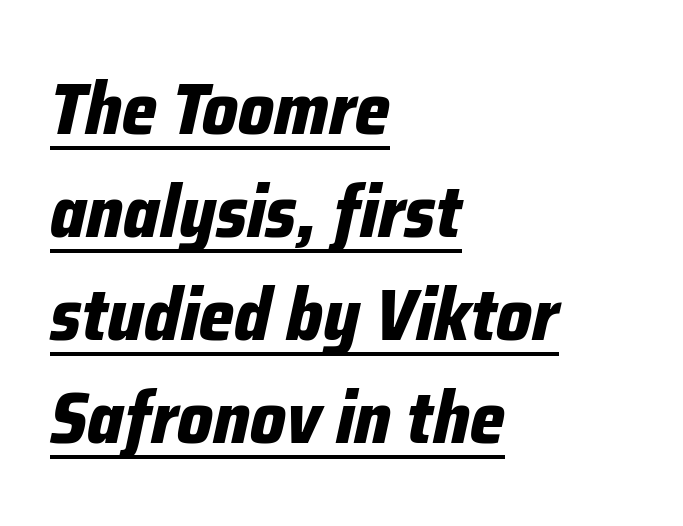
Q: Is the text bold? A: Yes.
Q: Is the text italic (slanted)? A: Yes, it leans right by about 12 degrees.
Q: Is the text underlined? A: Yes.
Q: How is the paragraph aligned? A: Left-aligned.
Q: Is the spacing between letters normal or unusually wide? A: Normal.
Q: Is the spacing between lines tight, normal or loose? A: Normal.
Q: Width (condensed, normal, or wide)? A: Condensed.
Q: Stroke contrast? A: Low.
Q: x-height? A: Medium.
Q: Monospaced? A: No.
